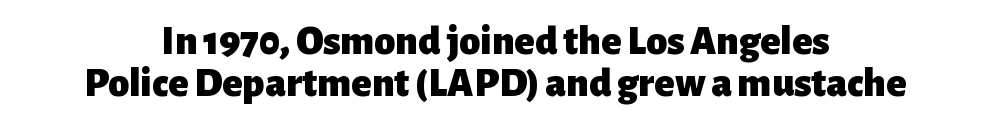
Q: Is the text bold? A: Yes.
Q: Is the text italic (slanted)? A: No, it is upright.
Q: Is the typeface a serif or a sans-serif typeface? A: Sans-serif.
Q: Is the text underlined? A: No.
Q: How is the paragraph aligned? A: Centered.
Q: Is the spacing between letters normal or unusually wide? A: Normal.
Q: Is the spacing between lines tight, normal or loose? A: Tight.
Q: Width (condensed, normal, or wide)? A: Normal.
Q: Stroke contrast? A: Low.
Q: x-height? A: Medium.
Q: Monospaced? A: No.
